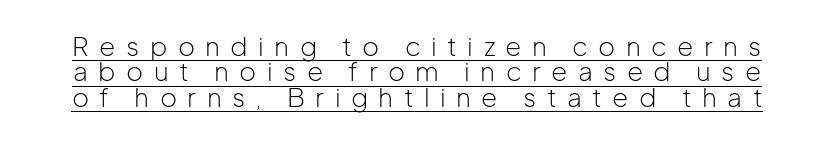
This is not heavy type; no bold has been used. The passage shown stacks its lines with hardly any gap. Nope, not italic — everything's standing straight. Loose tracking; the words dissolve into strings of separated letters. Decoration check: the copy is underlined.
